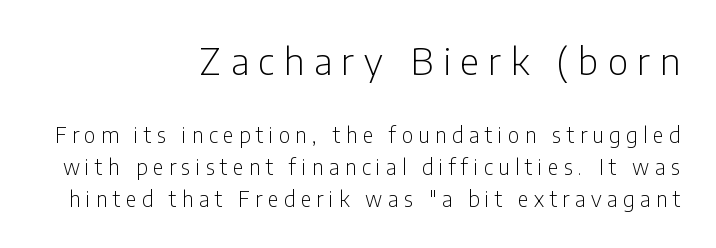
The image shows 37 px light, condensed sans-serif type, upright; set right-aligned, normal line spacing (1.51x), unusually wide letter spacing (+0.26 em), not underlined; the first (top) block is 1.76x larger; low stroke contrast and a medium x-height.
